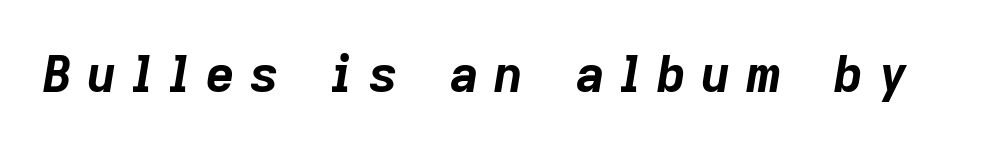
{"italic": "yes", "lean": "right", "slant_degrees": 9, "bold": "yes", "weight": "bold", "width": "normal", "stroke_contrast": "low", "x_height": "medium", "monospaced": "no", "underline": "no", "letter_spacing": "wide", "letter_spacing_em": 0.31, "glyph_px": 50}
